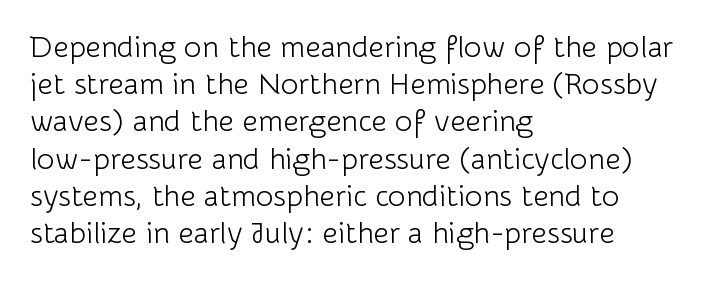
The image shows 30 px light sans-serif type, upright; set left-aligned, line spacing 1.24x, normal letter spacing, not underlined; low stroke contrast and a medium x-height.
